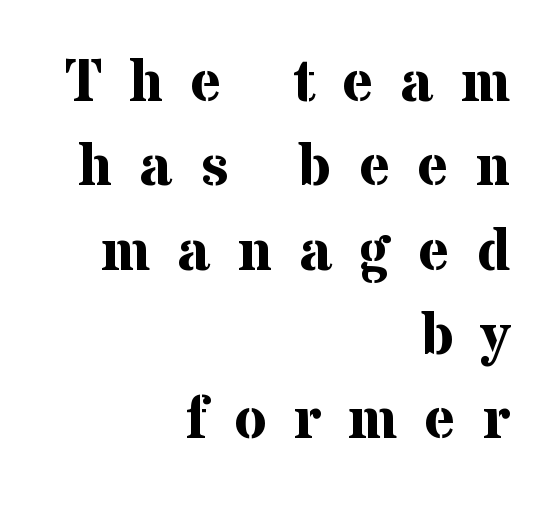
The image shows 59 px bold serif type, upright; set right-aligned, normal line spacing (1.43x), unusually wide letter spacing (+0.46 em), not underlined; medium stroke contrast and a medium x-height.
